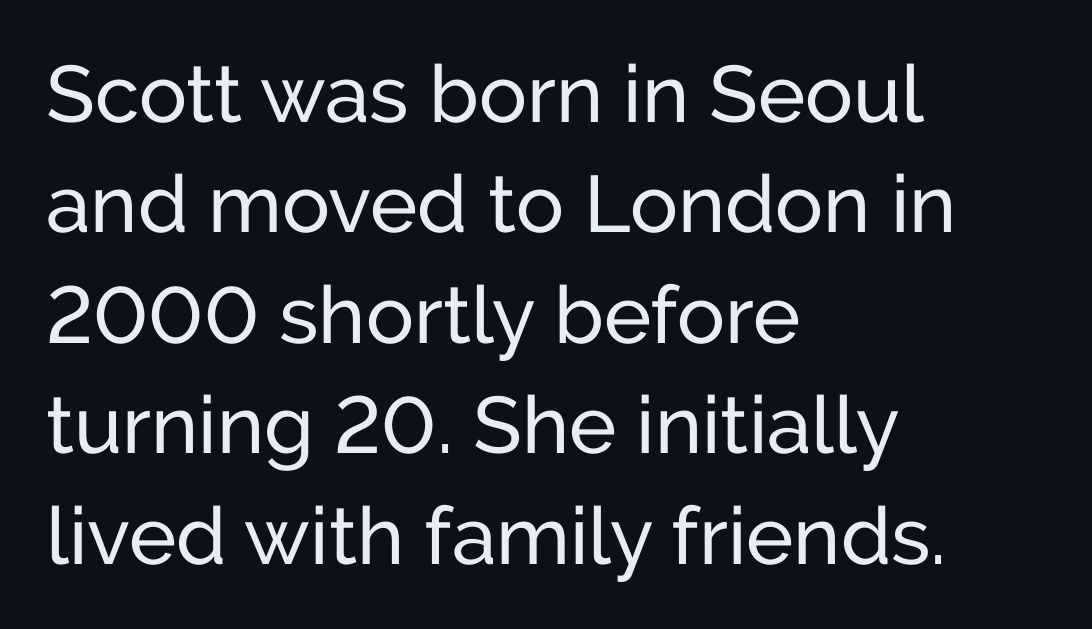
Q: Is the text bold? A: No.
Q: Is the text italic (slanted)? A: No, it is upright.
Q: Is the typeface a serif or a sans-serif typeface? A: Sans-serif.
Q: Is the text underlined? A: No.
Q: How is the paragraph aligned? A: Left-aligned.
Q: Is the spacing between letters normal or unusually wide? A: Normal.
Q: Is the spacing between lines tight, normal or loose? A: Normal.
Q: Width (condensed, normal, or wide)? A: Normal.
Q: Stroke contrast? A: Low.
Q: x-height? A: Medium.
Q: Monospaced? A: No.
